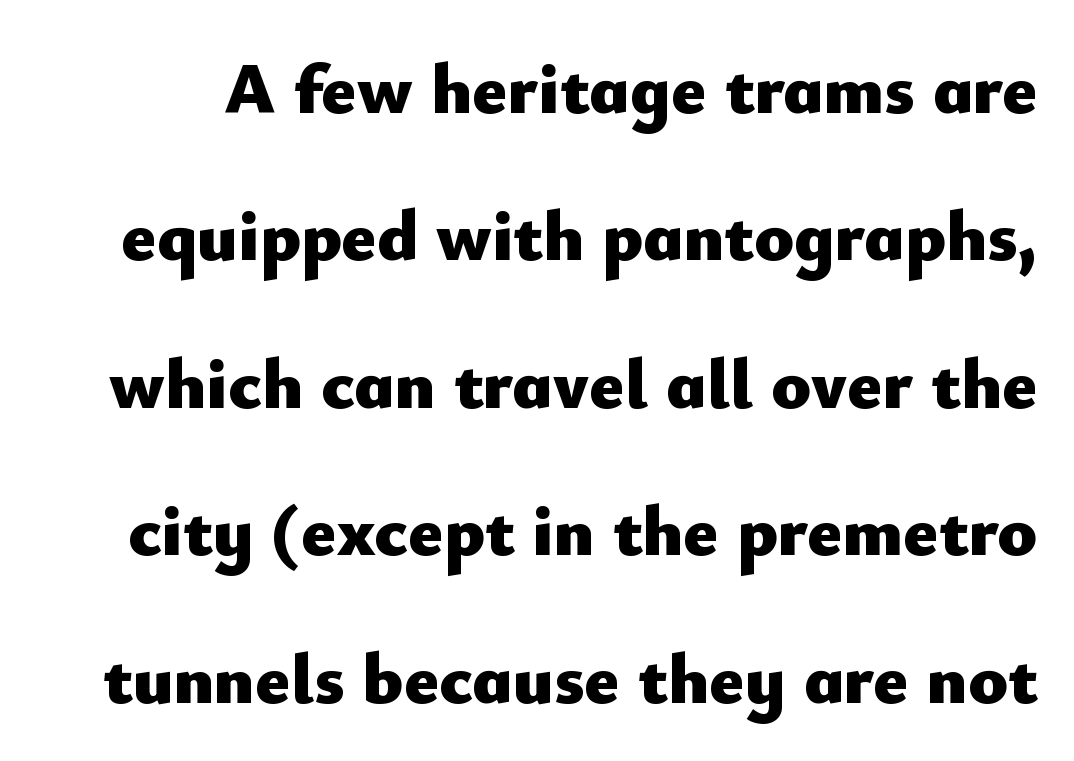
Rendered with straight, roman letterforms. If you measured baseline to baseline, you'd find a long distance. These lines are rendered in a variable-pitch font. Descenders hang freely into open space. These words are printed bold, with thick strokes throughout.
